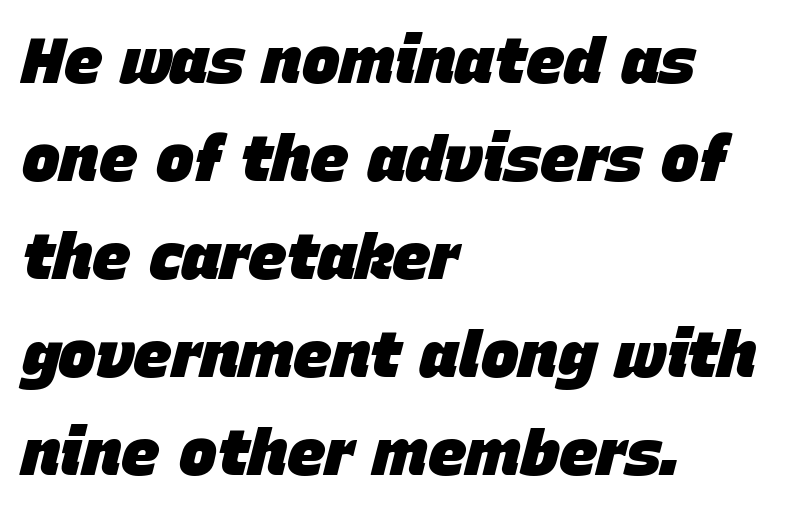
The image shows 64 px heavy type, italic (leaning right); set left-aligned, normal line spacing (1.53x), normal letter spacing, not underlined; low stroke contrast and a large x-height.
